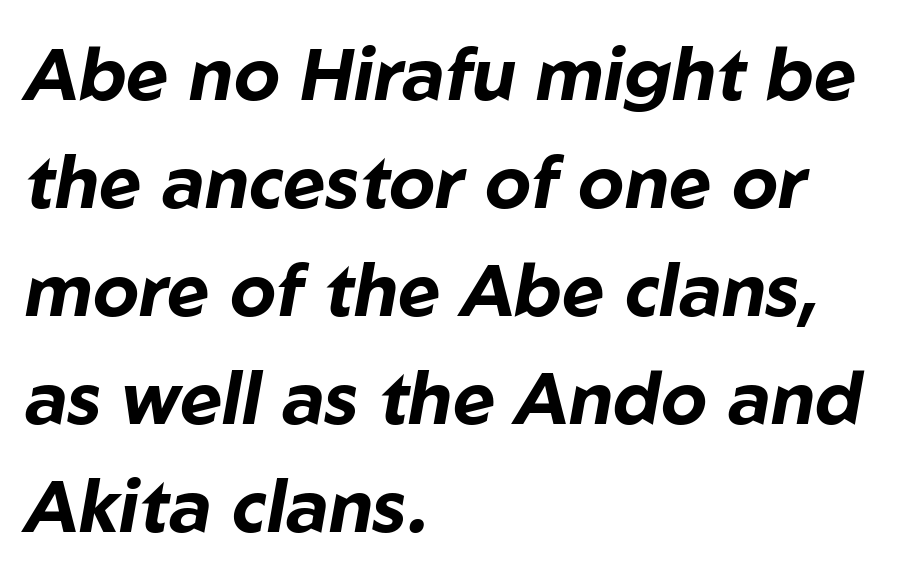
Q: Is the text bold? A: Yes.
Q: Is the text italic (slanted)? A: Yes, it leans right by about 10 degrees.
Q: Is the text underlined? A: No.
Q: How is the paragraph aligned? A: Left-aligned.
Q: Is the spacing between letters normal or unusually wide? A: Normal.
Q: Is the spacing between lines tight, normal or loose? A: Normal.
Q: Width (condensed, normal, or wide)? A: Normal.
Q: Stroke contrast? A: Low.
Q: x-height? A: Medium.
Q: Monospaced? A: No.
